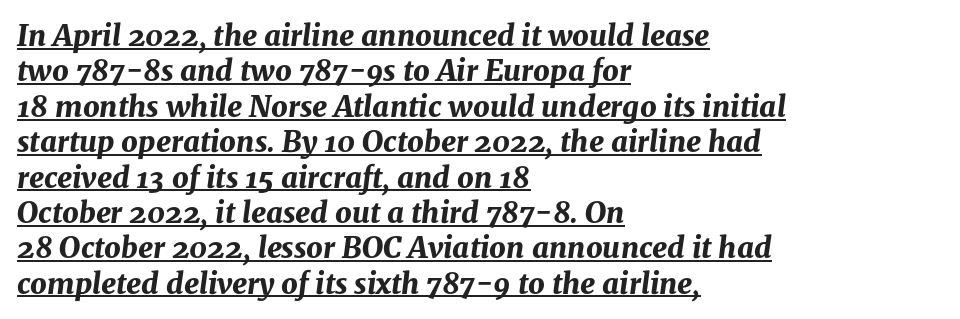
The image shows 29 px bold type, italic (leaning right); set left-aligned, line spacing 1.22x, normal letter spacing, underlined; medium stroke contrast and a medium x-height.
